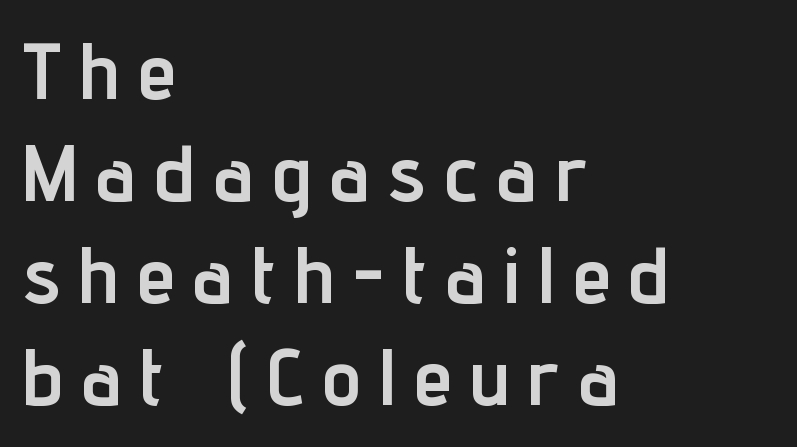
{"serif": "no", "italic": "no", "bold": "yes", "weight": "semibold", "width": "condensed", "stroke_contrast": "low", "x_height": "medium", "monospaced": "no", "underline": "no", "align": "left", "line_spacing": "normal", "line_spacing_ratio": 1.29, "letter_spacing": "wide", "letter_spacing_em": 0.24, "glyph_px": 79}
